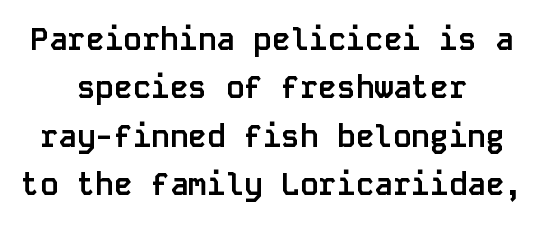
Q: Is the text bold? A: Yes.
Q: Is the text italic (slanted)? A: No, it is upright.
Q: Is the typeface a serif or a sans-serif typeface? A: Sans-serif.
Q: Is the text underlined? A: No.
Q: How is the paragraph aligned? A: Centered.
Q: Is the spacing between letters normal or unusually wide? A: Normal.
Q: Is the spacing between lines tight, normal or loose? A: Normal.
Q: Width (condensed, normal, or wide)? A: Normal.
Q: Stroke contrast? A: Low.
Q: x-height? A: Large.
Q: Monospaced? A: Yes.
